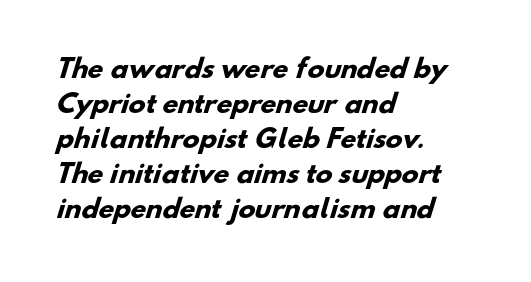
Vertically, the passage feels balanced, rows spaced as you'd expect. Each glyph is drawn with heavy, bold strokes. A classic flush-left, rag-right setting is used for this passage. The specimen omits any rule beneath the text block's lines.
